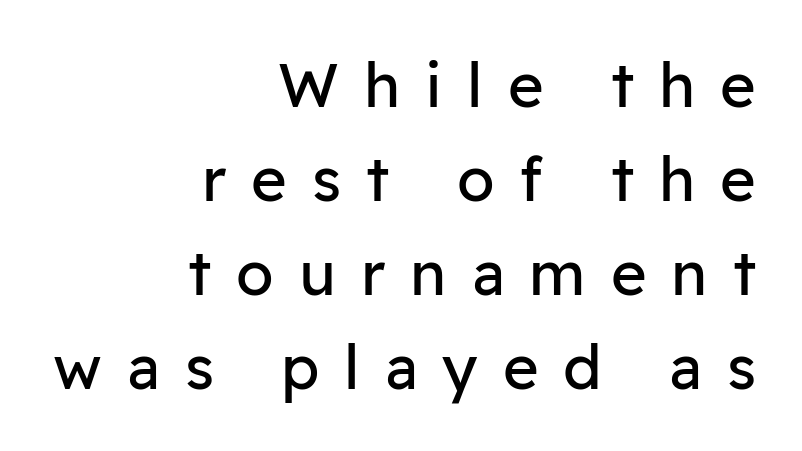
{"serif": "no", "italic": "no", "bold": "no", "weight": "regular", "width": "normal", "stroke_contrast": "low", "x_height": "medium", "monospaced": "no", "underline": "no", "align": "right", "line_spacing": "normal", "line_spacing_ratio": 1.54, "letter_spacing": "wide", "letter_spacing_em": 0.41, "glyph_px": 61}
